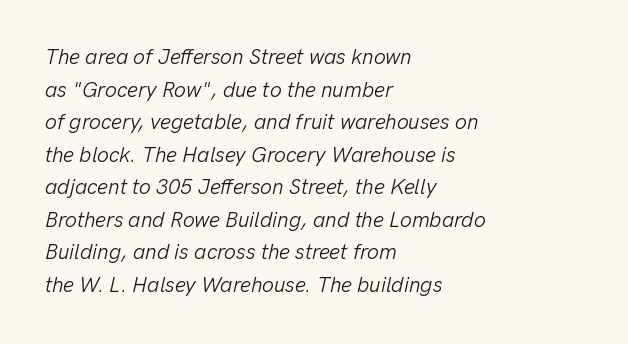
The image shows 21 px text type, italic (leaning right); set left-aligned, normal line spacing (1.55x), normal letter spacing, not underlined.
